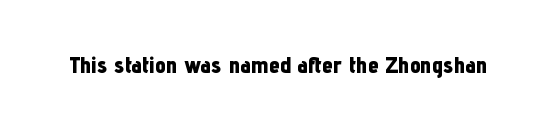
What stands out about the letter spacing? Nothing — it is the standard amount. Upright lettering throughout. Bold? Absolutely — the strokes are thick and heavy. The glyphs are unaccompanied by any horizontal stroke below them.
